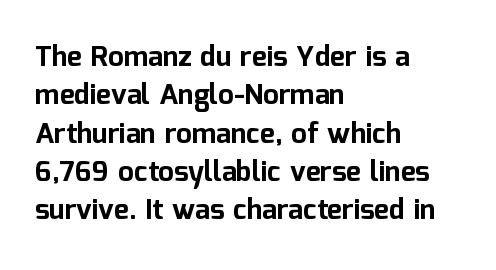
{"serif": "no", "italic": "no", "bold": "yes", "weight": "bold", "width": "normal", "stroke_contrast": "low", "x_height": "medium", "monospaced": "no", "underline": "no", "align": "left", "line_spacing": "normal", "line_spacing_ratio": 1.37, "letter_spacing": "normal", "letter_spacing_em": 0.0, "glyph_px": 28}
